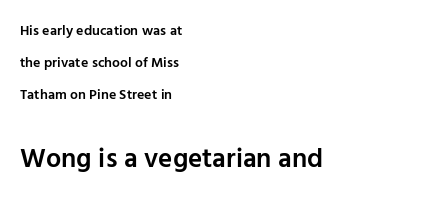
{"italic": "no", "bold": "semi", "underline": "no", "align": "left", "line_spacing": "loose", "line_spacing_ratio": 2.29, "letter_spacing": "normal", "letter_spacing_em": 0.0, "larger_block": "second", "size_ratio": 1.93, "glyph_px": 27}
